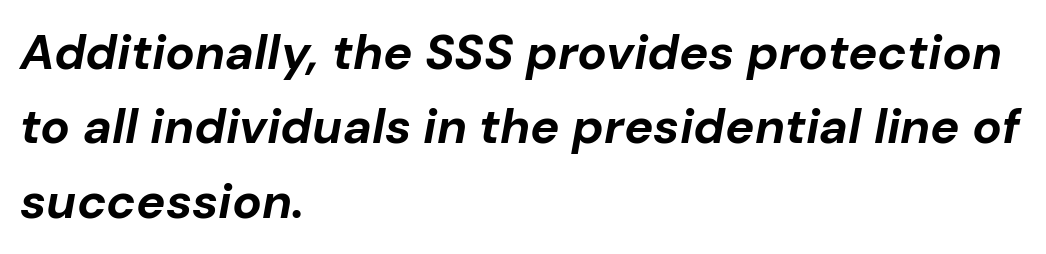
Q: Is the text bold? A: Yes.
Q: Is the text italic (slanted)? A: Yes, it leans right by about 10 degrees.
Q: Is the text underlined? A: No.
Q: How is the paragraph aligned? A: Left-aligned.
Q: Is the spacing between letters normal or unusually wide? A: Normal.
Q: Is the spacing between lines tight, normal or loose? A: Normal.
Q: Width (condensed, normal, or wide)? A: Normal.
Q: Stroke contrast? A: Low.
Q: x-height? A: Medium.
Q: Monospaced? A: No.
